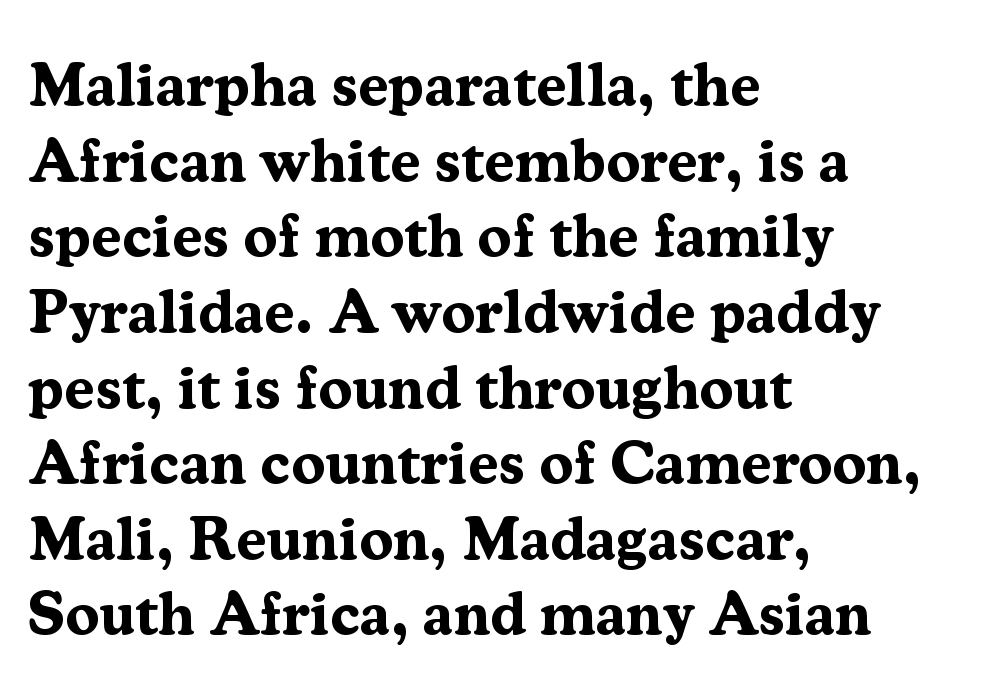
The image shows 61 px bold serif type, upright; set left-aligned, line spacing 1.24x, normal letter spacing, not underlined; medium stroke contrast and a medium x-height.
